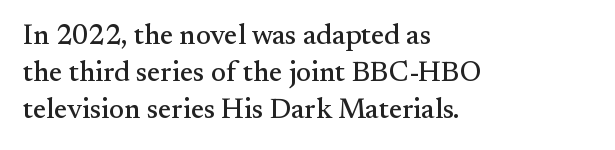
The image shows 28 px serif type, upright; set left-aligned, normal line spacing (1.33x), normal letter spacing, not underlined; medium stroke contrast and a small x-height.
